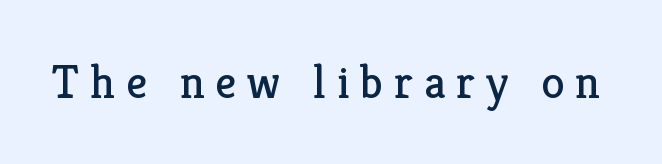
{"serif": "yes", "italic": "no", "bold": "no", "weight": "regular", "width": "normal", "stroke_contrast": "low", "x_height": "medium", "monospaced": "no", "underline": "no", "letter_spacing": "wide", "letter_spacing_em": 0.23, "glyph_px": 47}
